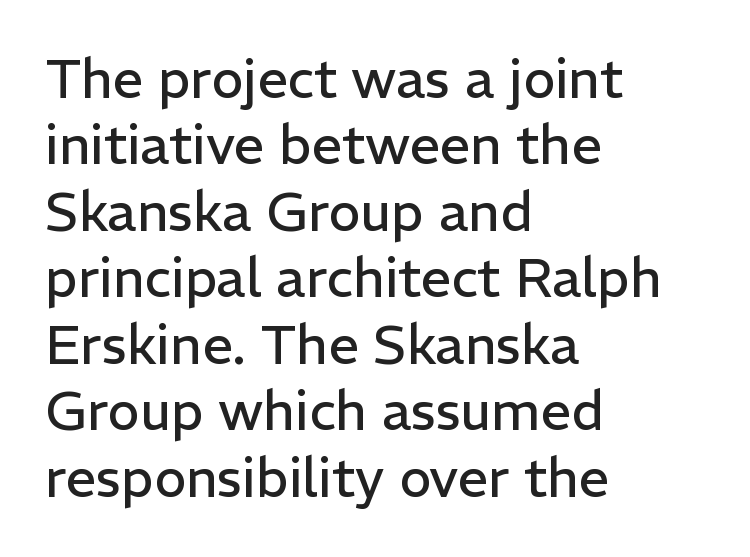
Are there feet on the stems? There aren't — it's a sans. Does extra space separate the letters? No, they use regular spacing. The letters stand straight up with perfectly vertical stems. Do the characters align in a grid? No, the font is proportional. Just letters on the line, the space beneath them empty. Weight class: somewhere from thin through regular.
